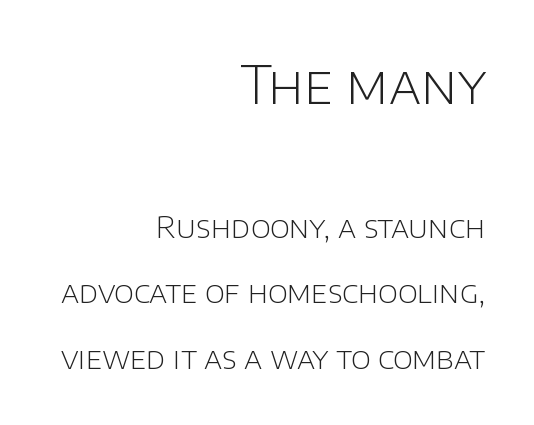
Q: Is the text bold? A: No.
Q: Is the text italic (slanted)? A: No, it is upright.
Q: Is the typeface a serif or a sans-serif typeface? A: Sans-serif.
Q: Is the text underlined? A: No.
Q: How is the paragraph aligned? A: Right-aligned.
Q: Is the spacing between letters normal or unusually wide? A: Normal.
Q: Is the spacing between lines tight, normal or loose? A: Loose.
Q: Which block of text is set in a larger size, the first (top) or the second (bottom)? A: The first (top) one.
Q: Width (condensed, normal, or wide)? A: Normal.
Q: Stroke contrast? A: Low.
Q: x-height? A: Large.
Q: Monospaced? A: No.
